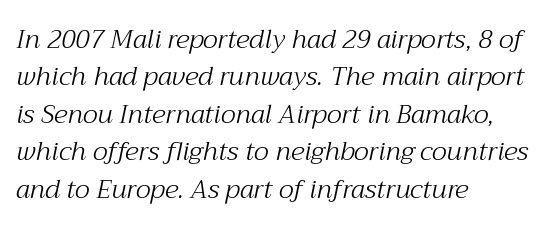
{"italic": "yes", "lean": "right", "slant_degrees": 12, "bold": "no", "underline": "no", "align": "left", "line_spacing": "normal", "line_spacing_ratio": 1.44, "letter_spacing": "normal", "letter_spacing_em": 0.0, "glyph_px": 26}
